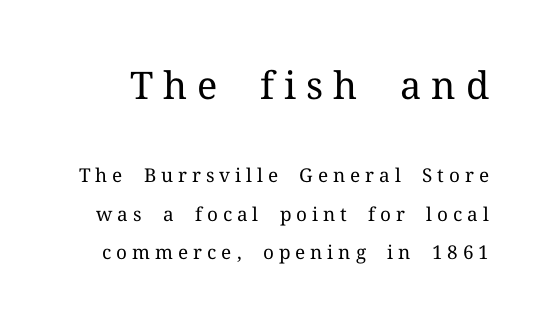
The image shows 38 px regular-weight serif type, upright; set loose line spacing (2.04x), unusually wide letter spacing (+0.26 em), not underlined; the first (top) block is 2.0x larger; medium stroke contrast and a medium x-height.
